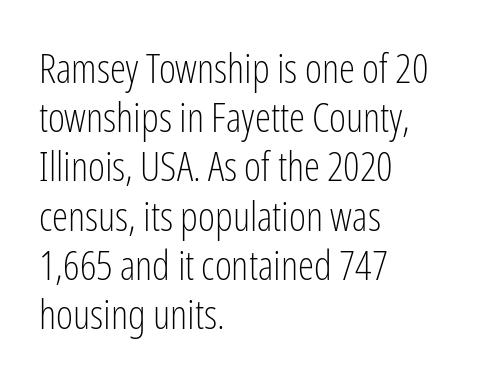
The face used here is rendered with its standard letterfit. The characters display no serif detailing; their extremities are plain. You could not count columns in this text — the font is proportionally spaced. The letters stand upright; this is a roman face. No word sits above an underline.
